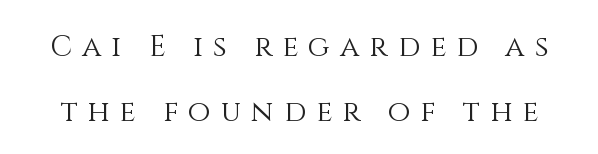
The image shows 29 px light type, upright; set loose line spacing (2.24x), unusually wide letter spacing (+0.35 em), not underlined; medium stroke contrast and a large x-height.
